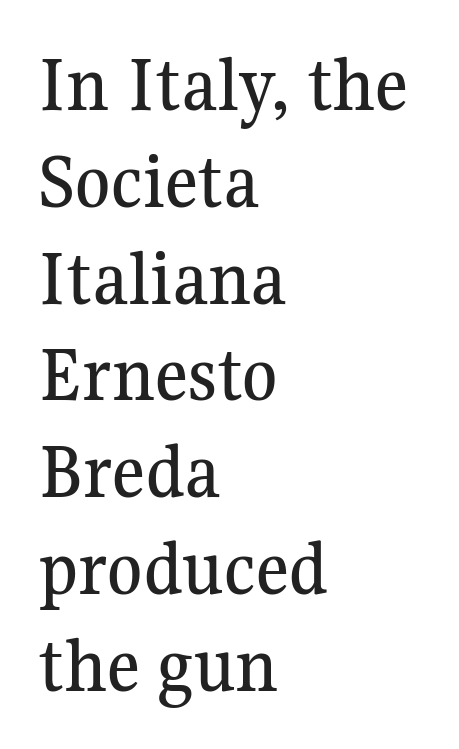
The image shows 80 px serif type, upright; set left-aligned, line spacing 1.21x, normal letter spacing, not underlined; medium stroke contrast and a medium x-height.
